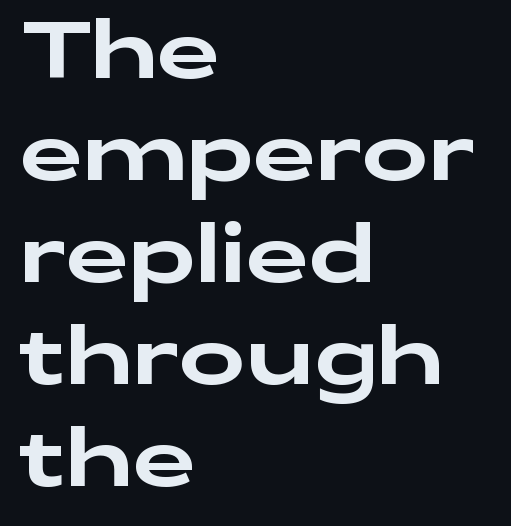
The designer left line spacing at the default. This sample uses plain, unmodified letter spacing. You can tell it's not italic because the verticals are truly vertical. The characters display no serif detailing; their extremities are plain.
